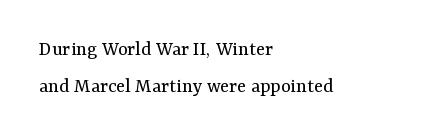
The image shows 21 px text type, upright; set left-aligned, line spacing 1.74x, normal letter spacing, not underlined.
